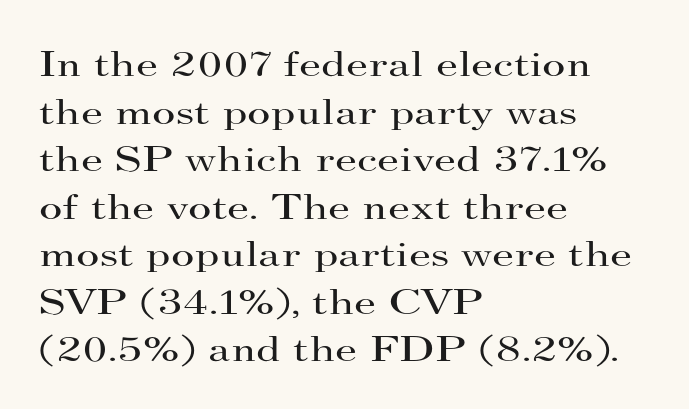
Q: Is the text bold? A: No.
Q: Is the text italic (slanted)? A: No, it is upright.
Q: Is the typeface a serif or a sans-serif typeface? A: Serif.
Q: Is the text underlined? A: No.
Q: How is the paragraph aligned? A: Left-aligned.
Q: Is the spacing between letters normal or unusually wide? A: Normal.
Q: Is the spacing between lines tight, normal or loose? A: Normal.
Q: Width (condensed, normal, or wide)? A: Wide.
Q: Stroke contrast? A: High.
Q: x-height? A: Small.
Q: Monospaced? A: No.
